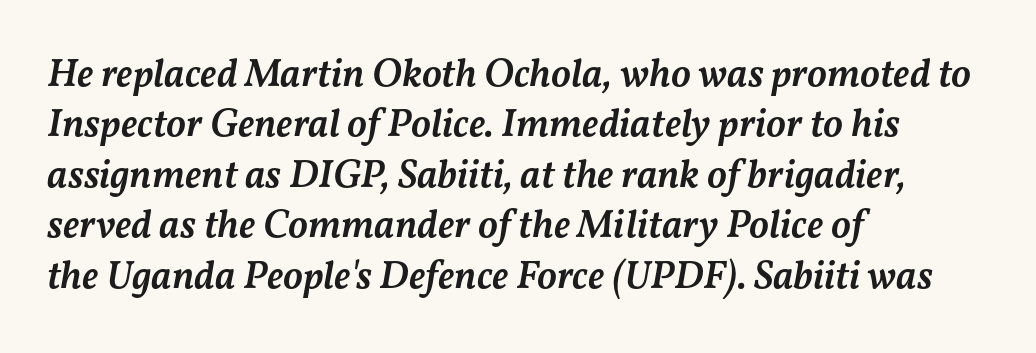
The image shows 40 px semibold type, italic (leaning right); set left-aligned, normal line spacing (1.26x), normal letter spacing, not underlined; medium stroke contrast and a medium x-height.
